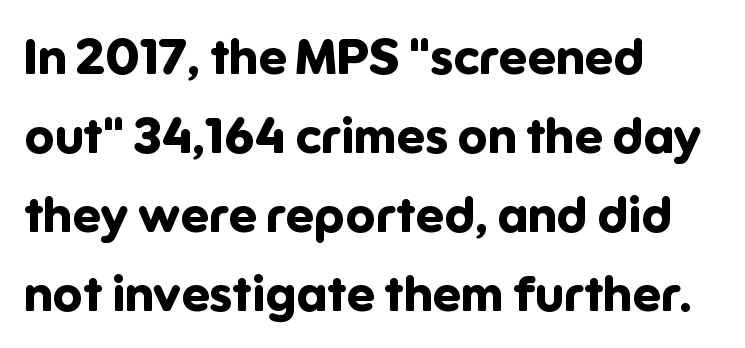
The image shows 50 px bold sans-serif type, upright; set left-aligned, normal line spacing (1.58x), normal letter spacing, not underlined; low stroke contrast and a medium x-height.
